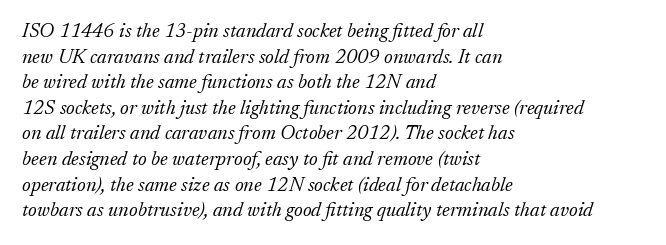
The glyphs look as if they've been sheared to an angle. The lines sit at an ordinary, default distance from one another. Caption: face not bold, strokes unweighted. Caption: multi-line text, flush left, ragged right.
